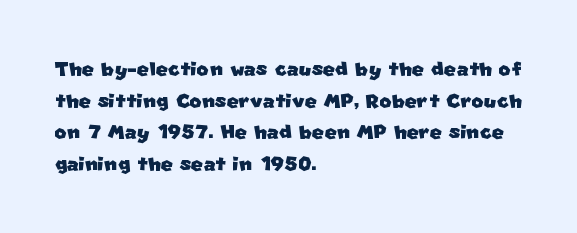
Q: Is the text underlined? A: No.
Q: How is the paragraph aligned? A: Left-aligned.
Q: Is the spacing between letters normal or unusually wide? A: Normal.
